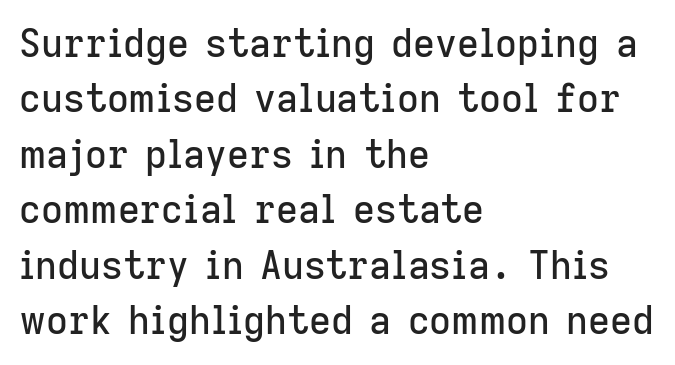
Q: Is the text italic (slanted)? A: No, it is upright.
Q: Is the typeface a serif or a sans-serif typeface? A: Sans-serif.
Q: Is the text underlined? A: No.
Q: How is the paragraph aligned? A: Left-aligned.
Q: Is the spacing between letters normal or unusually wide? A: Normal.
Q: Is the spacing between lines tight, normal or loose? A: Normal.
Q: Width (condensed, normal, or wide)? A: Normal.
Q: Stroke contrast? A: Low.
Q: x-height? A: Medium.
Q: Monospaced? A: No.
